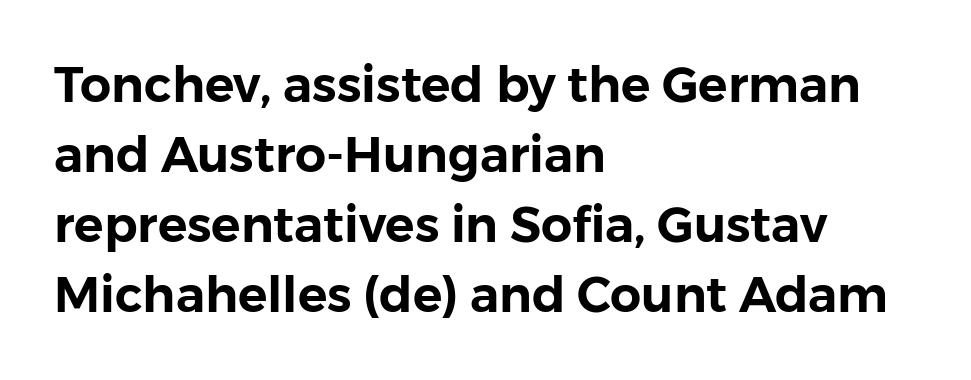
Q: Is the text italic (slanted)? A: No, it is upright.
Q: Is the typeface a serif or a sans-serif typeface? A: Sans-serif.
Q: Is the text underlined? A: No.
Q: How is the paragraph aligned? A: Left-aligned.
Q: Is the spacing between letters normal or unusually wide? A: Normal.
Q: Is the spacing between lines tight, normal or loose? A: Normal.
Q: Width (condensed, normal, or wide)? A: Normal.
Q: Stroke contrast? A: Low.
Q: x-height? A: Medium.
Q: Monospaced? A: No.
